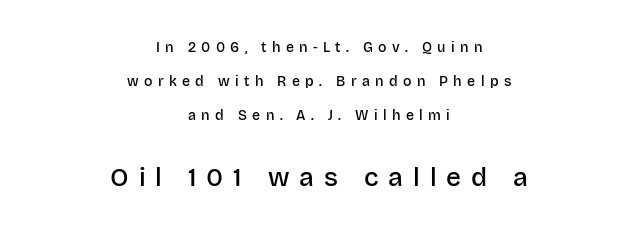
The image shows 26 px text type, upright; set centered, loose line spacing (2.43x), unusually wide letter spacing (+0.38 em), not underlined; the second (bottom) block is 1.86x larger.
